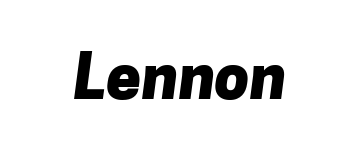
Q: Is the text bold? A: Yes.
Q: Is the typeface a serif or a sans-serif typeface? A: Sans-serif.
Q: Is the text underlined? A: No.
Q: Is the spacing between letters normal or unusually wide? A: Normal.
Q: Width (condensed, normal, or wide)? A: Normal.
Q: Stroke contrast? A: Low.
Q: x-height? A: Medium.
Q: Monospaced? A: No.
